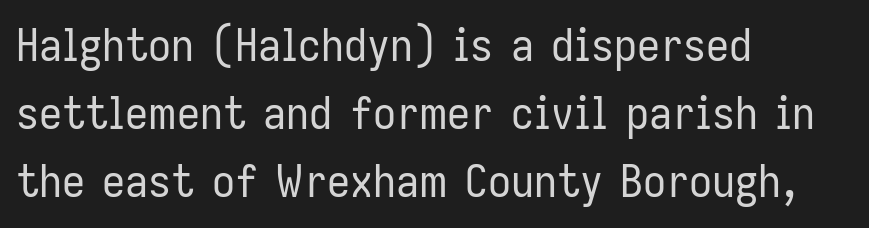
Q: Is the text bold? A: No.
Q: Is the text italic (slanted)? A: No, it is upright.
Q: Is the typeface a serif or a sans-serif typeface? A: Sans-serif.
Q: Is the text underlined? A: No.
Q: How is the paragraph aligned? A: Left-aligned.
Q: Is the spacing between letters normal or unusually wide? A: Normal.
Q: Is the spacing between lines tight, normal or loose? A: Normal.
Q: Width (condensed, normal, or wide)? A: Condensed.
Q: Stroke contrast? A: Low.
Q: x-height? A: Medium.
Q: Monospaced? A: No.
